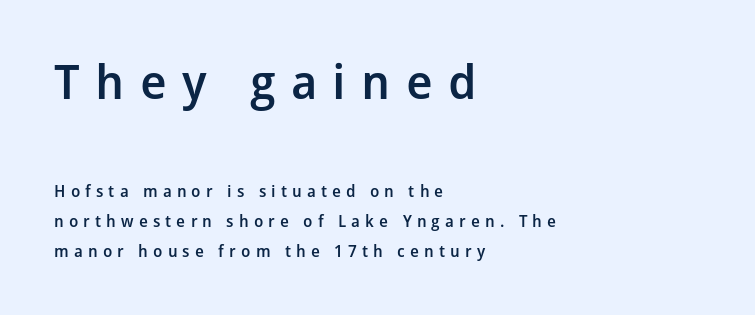
{"serif": "no", "italic": "no", "bold": "semi", "weight": "semibold", "width": "normal", "stroke_contrast": "low", "x_height": "medium", "monospaced": "no", "underline": "no", "align": "left", "line_spacing_ratio": 1.87, "letter_spacing": "wide", "letter_spacing_em": 0.32, "larger_block": "first", "size_ratio": 3.0, "glyph_px": 48}
